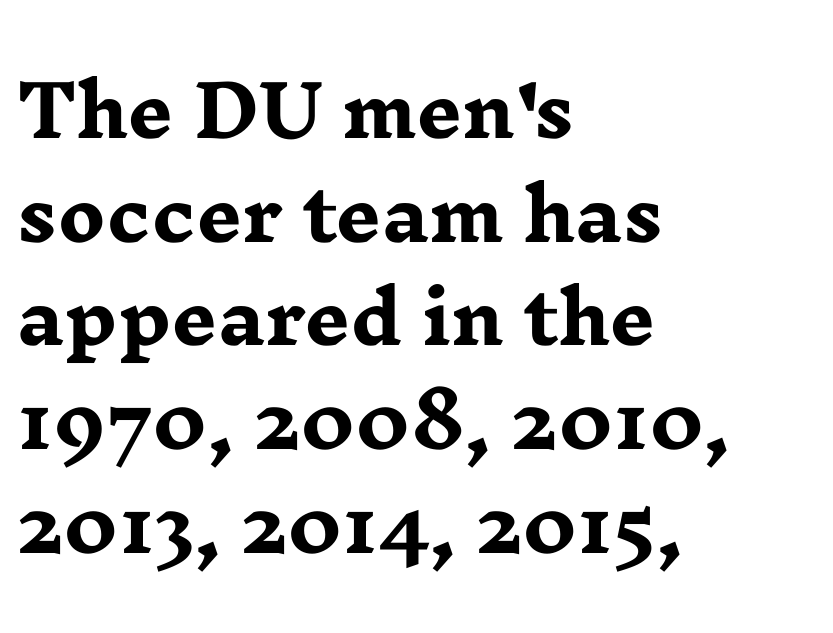
{"serif": "yes", "italic": "no", "bold": "yes", "weight": "heavy", "width": "wide", "stroke_contrast": "low", "x_height": "medium", "monospaced": "no", "underline": "no", "align": "left", "line_spacing": "normal", "line_spacing_ratio": 1.46, "letter_spacing": "normal", "letter_spacing_em": 0.0, "glyph_px": 71}
